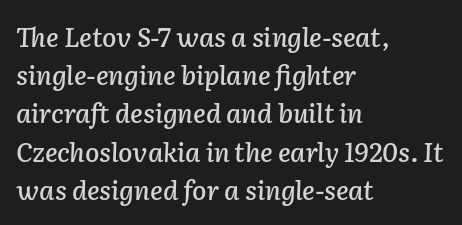
{"italic": "yes", "lean": "right", "slant_degrees": 2, "underline": "no", "align": "left", "line_spacing": "normal", "line_spacing_ratio": 1.47, "letter_spacing": "normal", "letter_spacing_em": 0.0, "glyph_px": 26}
